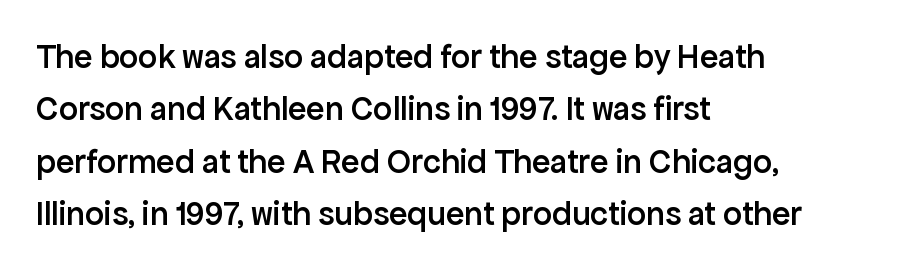
Tracking value appears to be zero — textbook default spacing. Descenders are the only things crossing below the line. Horizontally, the lines are justified to the leading edge only. The rows are spaced the way most documents space them. Moderately thickened strokes mark this as semibold type. This sample uses a sans-serif face.
